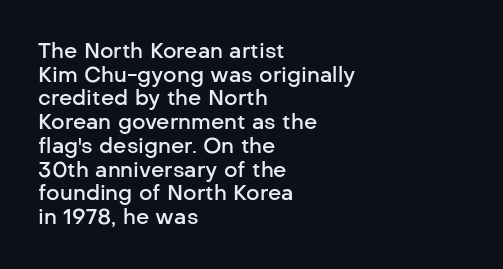
{"italic": "no", "bold": "semi", "underline": "no", "align": "left", "line_spacing": "tight", "line_spacing_ratio": 1.13, "letter_spacing": "normal", "letter_spacing_em": 0.0, "glyph_px": 21}
